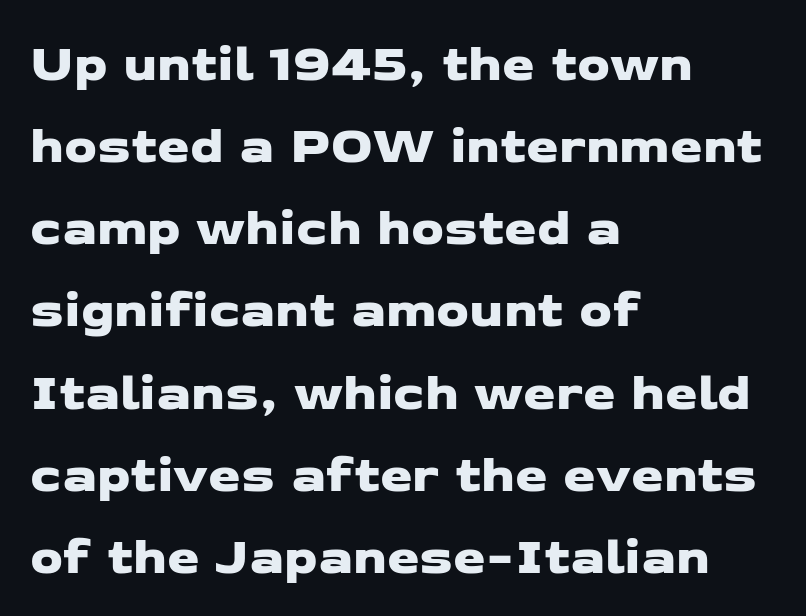
The image shows 52 px wide sans-serif type; set left-aligned, normal line spacing (1.58x), normal letter spacing, not underlined; low stroke contrast and a medium x-height.
